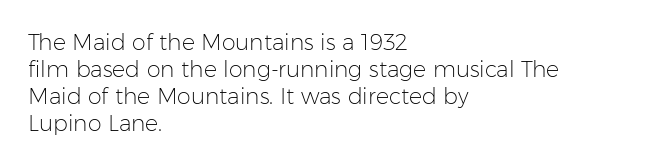
Q: Is the text bold? A: No.
Q: Is the text italic (slanted)? A: No, it is upright.
Q: Is the text underlined? A: No.
Q: How is the paragraph aligned? A: Left-aligned.
Q: Is the spacing between letters normal or unusually wide? A: Normal.
